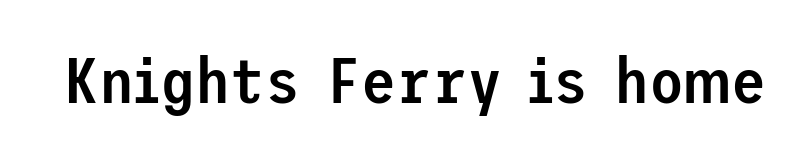
The specimen reads as upright at a glance. Default kerning and tracking; the words read as compact shapes. To sum up the face: it is a sans, with no serifs. The zone under the glyphs is completely vacant.
